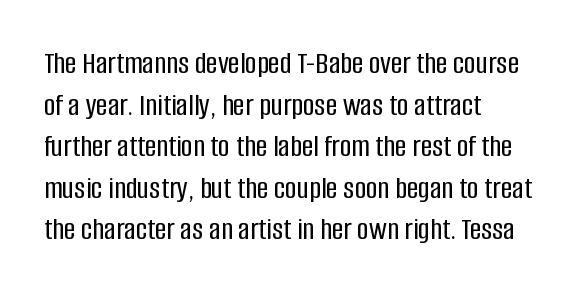
The image shows 32 px condensed sans-serif type, upright; set left-aligned, normal line spacing (1.3x), normal letter spacing, not underlined; low stroke contrast and a large x-height.
